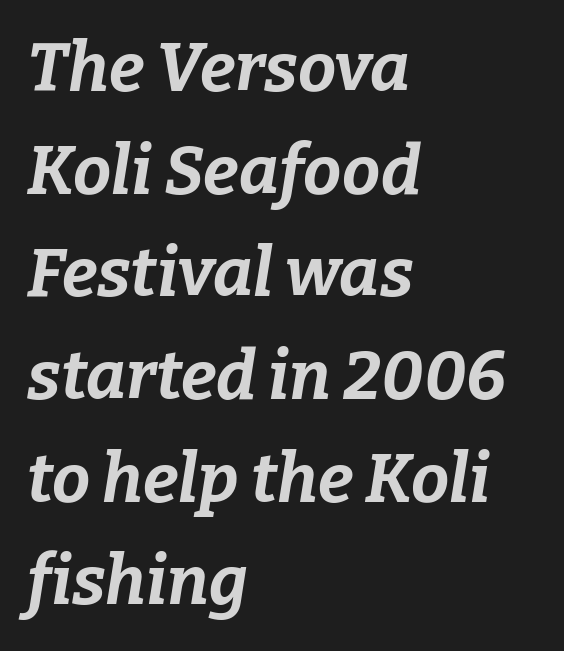
{"italic": "yes", "lean": "right", "slant_degrees": 9, "bold": "yes", "weight": "bold", "width": "normal", "stroke_contrast": "low", "x_height": "medium", "monospaced": "no", "underline": "no", "align": "left", "line_spacing": "normal", "line_spacing_ratio": 1.51, "letter_spacing": "normal", "letter_spacing_em": 0.0, "glyph_px": 68}
